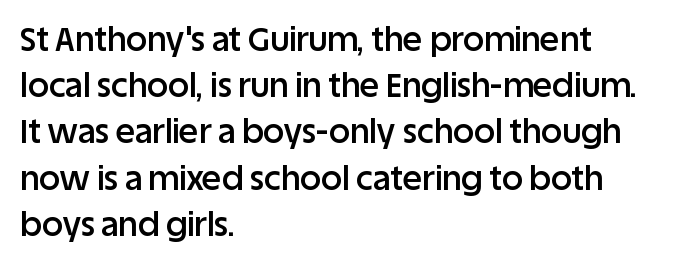
The image shows 33 px semibold sans-serif type, upright; set left-aligned, normal line spacing (1.4x), normal letter spacing, not underlined; low stroke contrast and a large x-height.
